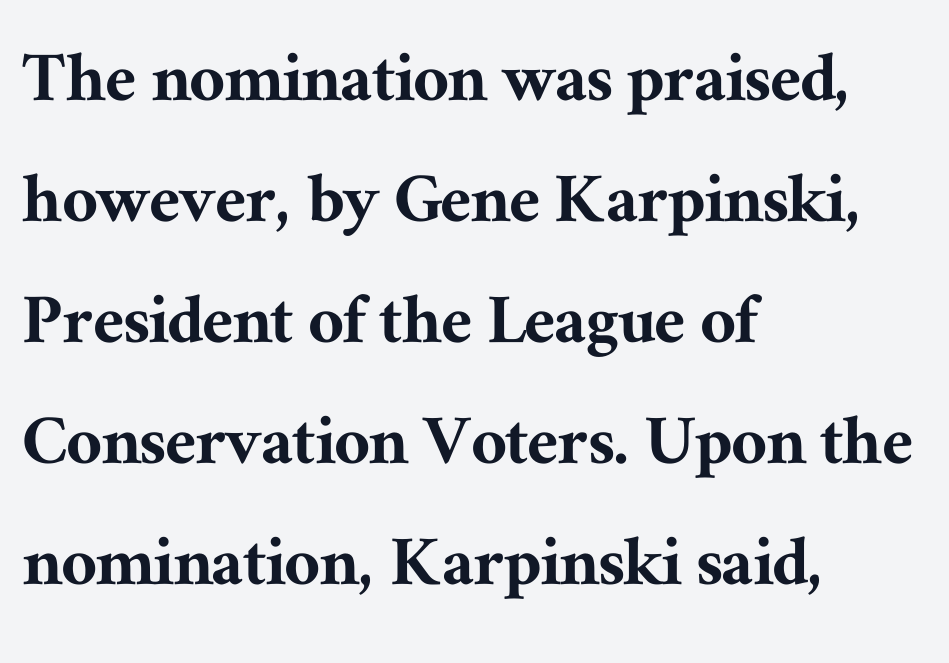
The image shows 78 px serif type, upright; set left-aligned, normal line spacing (1.55x), normal letter spacing, not underlined; medium stroke contrast and a medium x-height.
